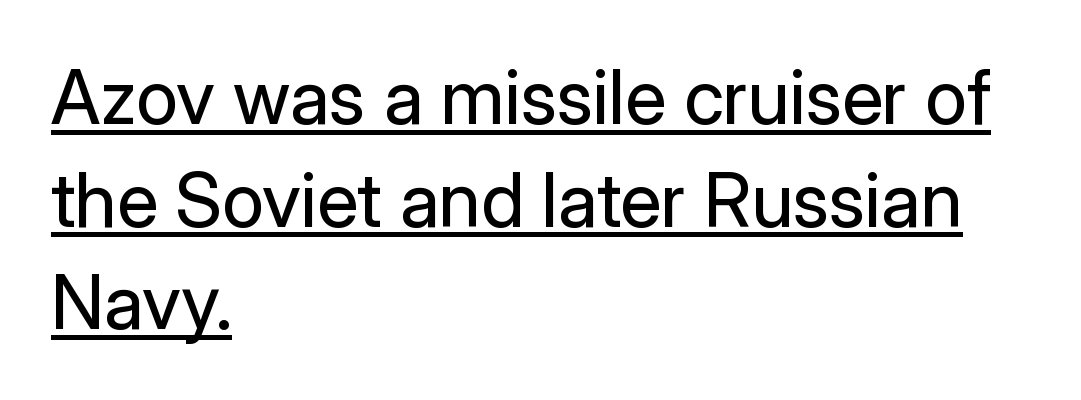
The image shows 75 px regular-weight sans-serif type, upright; set left-aligned, normal line spacing (1.37x), normal letter spacing, underlined; low stroke contrast and a medium x-height.
